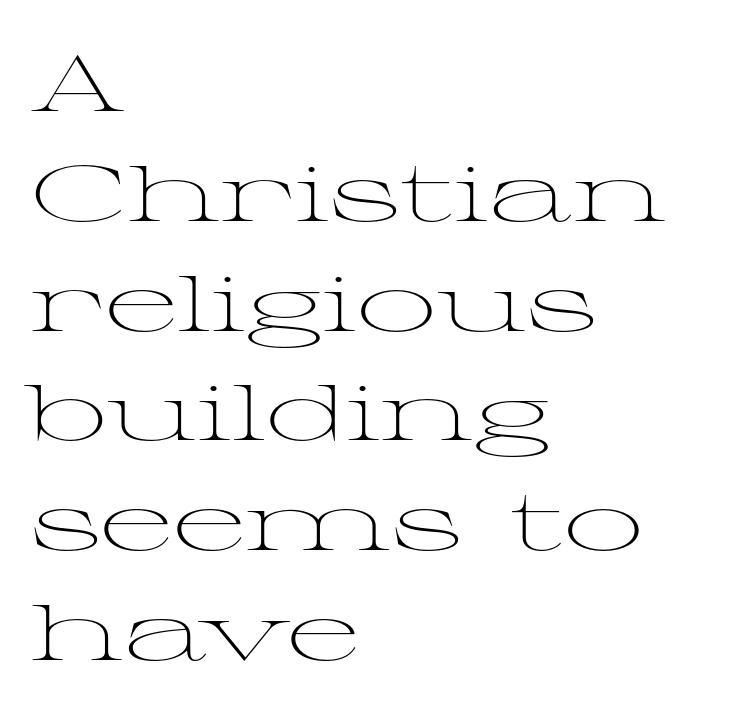
{"serif": "yes", "italic": "no", "bold": "no", "weight": "light", "width": "wide", "stroke_contrast": "medium", "x_height": "medium", "monospaced": "no", "underline": "no", "align": "left", "line_spacing": "normal", "line_spacing_ratio": 1.39, "letter_spacing": "normal", "letter_spacing_em": 0.0, "glyph_px": 79}
